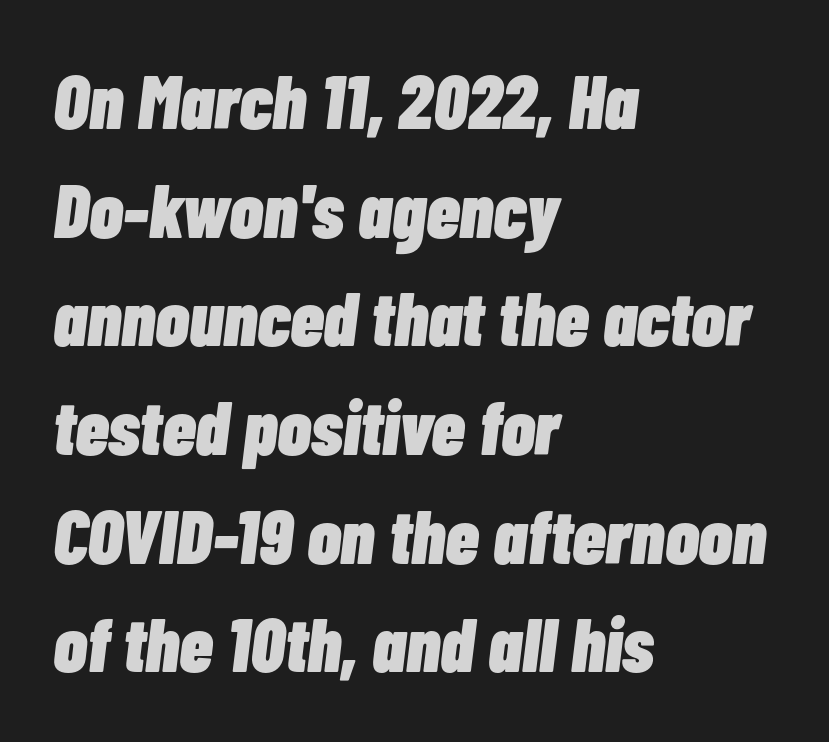
The ragged edge is on the right, which tells us the setting is flush left. How are the letters spaced? Ordinarily, with no added tracking. Spacing verdict: proportional, widths tailored to each character. The strokes are fattened all the way to bold.
